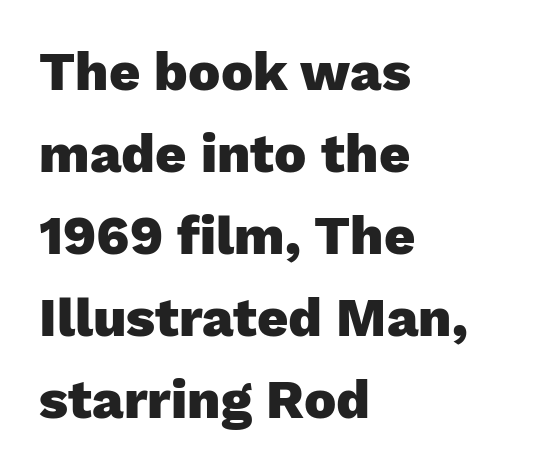
{"serif": "no", "italic": "no", "bold": "yes", "weight": "heavy", "width": "normal", "stroke_contrast": "low", "x_height": "medium", "monospaced": "no", "underline": "no", "align": "left", "line_spacing": "normal", "line_spacing_ratio": 1.52, "letter_spacing": "normal", "letter_spacing_em": 0.0, "glyph_px": 54}
